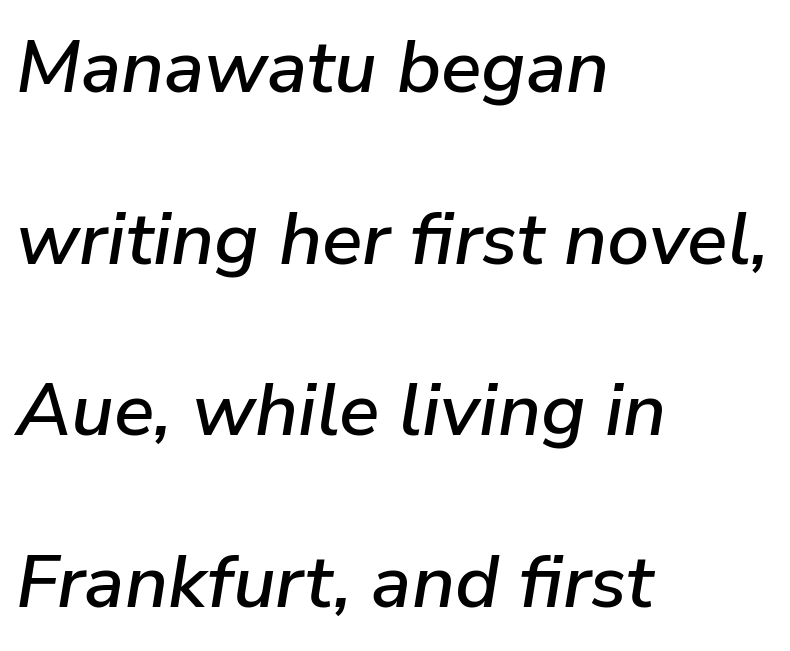
Q: Is the text italic (slanted)? A: Yes, it leans right by about 9 degrees.
Q: Is the text underlined? A: No.
Q: How is the paragraph aligned? A: Left-aligned.
Q: Is the spacing between letters normal or unusually wide? A: Normal.
Q: Is the spacing between lines tight, normal or loose? A: Loose.
Q: Width (condensed, normal, or wide)? A: Normal.
Q: Stroke contrast? A: Low.
Q: x-height? A: Medium.
Q: Monospaced? A: No.
